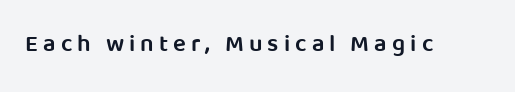
Loose tracking; the words dissolve into strings of separated letters. The font's upright variant was chosen for this text. The string is rendered with underlining switched off. The rendering uses a semibold face; strokes are thickened but not to full bold.
